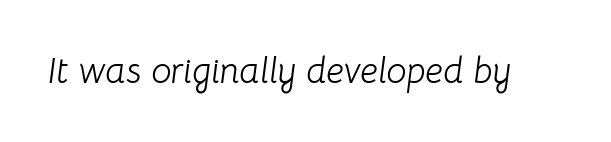
Q: Is the text bold? A: No.
Q: Is the text italic (slanted)? A: Yes, it leans right by about 8 degrees.
Q: Is the text underlined? A: No.
Q: Is the spacing between letters normal or unusually wide? A: Normal.
Q: Width (condensed, normal, or wide)? A: Normal.
Q: Stroke contrast? A: Low.
Q: x-height? A: Medium.
Q: Monospaced? A: No.
